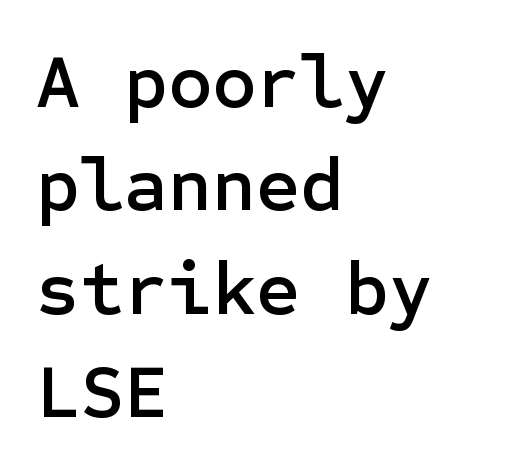
{"serif": "no", "italic": "no", "width": "normal", "stroke_contrast": "low", "x_height": "medium", "underline": "no", "align": "left", "line_spacing": "normal", "line_spacing_ratio": 1.36, "letter_spacing": "normal", "letter_spacing_em": 0.0, "glyph_px": 76}
